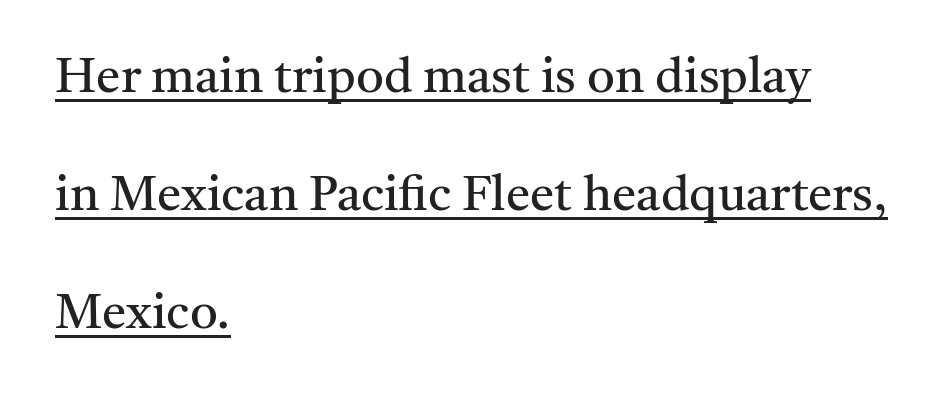
{"serif": "yes", "italic": "no", "bold": "no", "weight": "regular", "width": "normal", "stroke_contrast": "medium", "x_height": "medium", "monospaced": "no", "underline": "yes", "align": "left", "line_spacing": "loose", "line_spacing_ratio": 2.41, "letter_spacing": "normal", "letter_spacing_em": 0.0, "glyph_px": 49}
